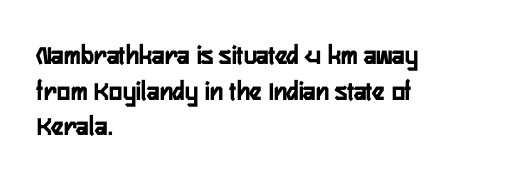
Q: Is the text italic (slanted)? A: No, it is upright.
Q: Is the typeface a serif or a sans-serif typeface? A: Sans-serif.
Q: Is the text underlined? A: No.
Q: How is the paragraph aligned? A: Left-aligned.
Q: Is the spacing between letters normal or unusually wide? A: Normal.
Q: Is the spacing between lines tight, normal or loose? A: Normal.
Q: Width (condensed, normal, or wide)? A: Condensed.
Q: Stroke contrast? A: Low.
Q: x-height? A: Medium.
Q: Monospaced? A: No.
